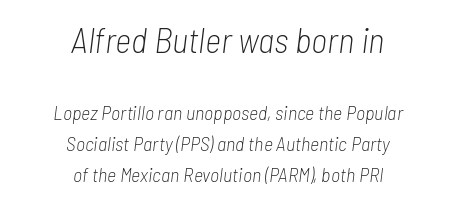
{"italic": "yes", "lean": "right", "slant_degrees": 7, "bold": "no", "weight": "light", "width": "condensed", "stroke_contrast": "low", "x_height": "medium", "monospaced": "no", "underline": "no", "align": "center", "line_spacing": "normal", "line_spacing_ratio": 1.55, "letter_spacing": "normal", "letter_spacing_em": 0.0, "larger_block": "first", "size_ratio": 1.75, "glyph_px": 35}
